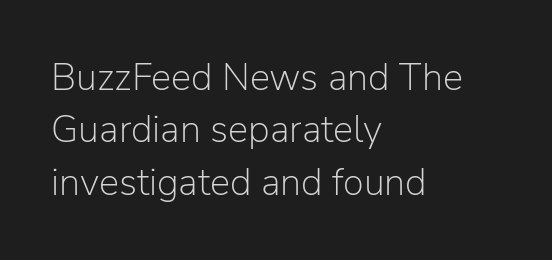
The image shows 38 px light sans-serif type, upright; set left-aligned, normal line spacing (1.38x), normal letter spacing, not underlined; low stroke contrast and a medium x-height.
